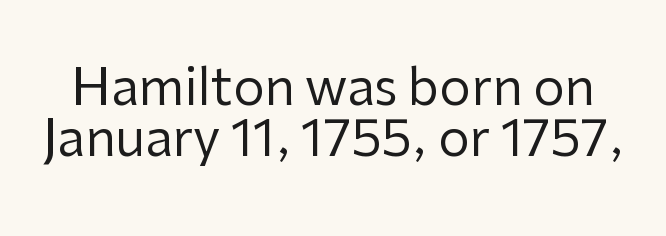
Q: Is the text bold? A: No.
Q: Is the text italic (slanted)? A: No, it is upright.
Q: Is the typeface a serif or a sans-serif typeface? A: Sans-serif.
Q: Is the text underlined? A: No.
Q: Is the spacing between letters normal or unusually wide? A: Normal.
Q: Is the spacing between lines tight, normal or loose? A: Tight.
Q: Width (condensed, normal, or wide)? A: Normal.
Q: Stroke contrast? A: Low.
Q: x-height? A: Medium.
Q: Monospaced? A: No.
